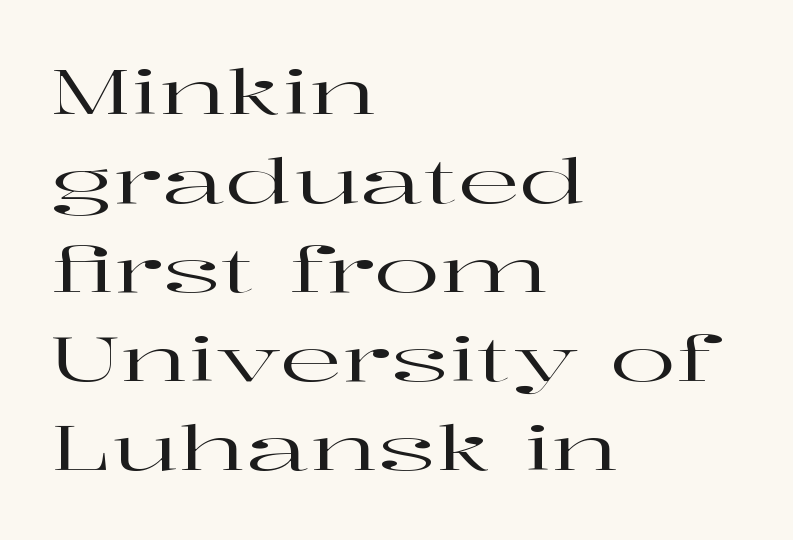
The image shows 61 px wide serif type, upright; set left-aligned, normal line spacing (1.46x), normal letter spacing, not underlined; high stroke contrast and a medium x-height.
